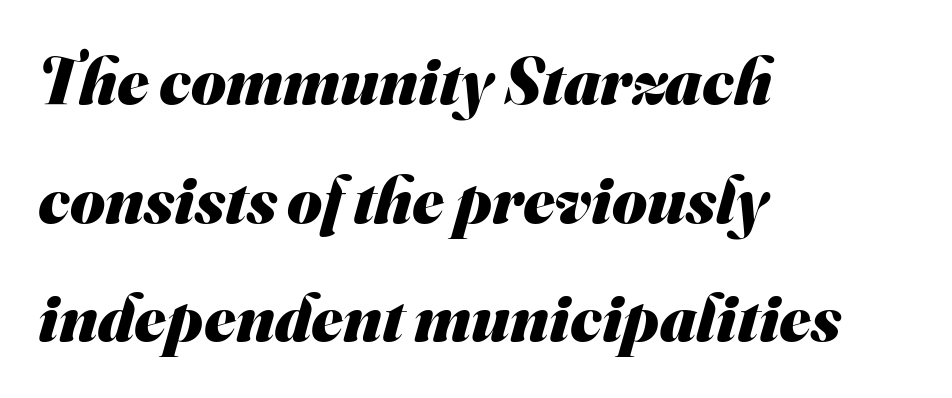
{"serif": "no", "bold": "yes", "weight": "heavy", "width": "normal", "stroke_contrast": "medium", "x_height": "small", "monospaced": "no", "underline": "no", "align": "left", "line_spacing_ratio": 1.77, "letter_spacing": "normal", "letter_spacing_em": 0.0, "glyph_px": 67}
